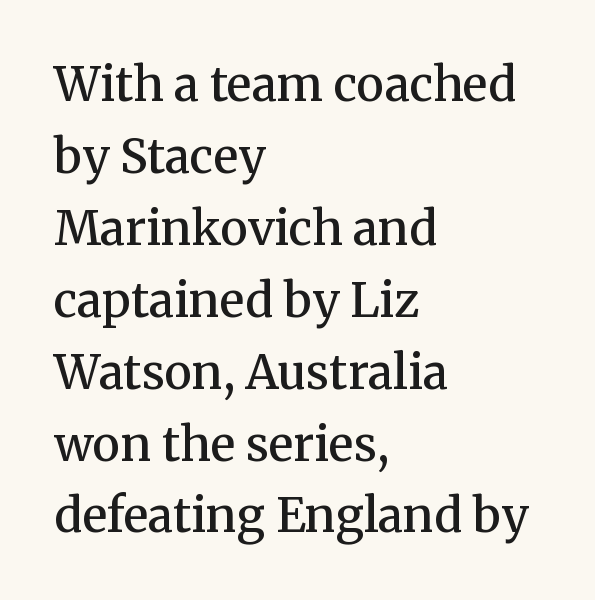
Q: Is the text bold? A: Semi-bold.
Q: Is the text italic (slanted)? A: No, it is upright.
Q: Is the typeface a serif or a sans-serif typeface? A: Serif.
Q: Is the text underlined? A: No.
Q: How is the paragraph aligned? A: Left-aligned.
Q: Is the spacing between letters normal or unusually wide? A: Normal.
Q: Is the spacing between lines tight, normal or loose? A: Normal.
Q: Width (condensed, normal, or wide)? A: Normal.
Q: Stroke contrast? A: Medium.
Q: x-height? A: Medium.
Q: Monospaced? A: No.
